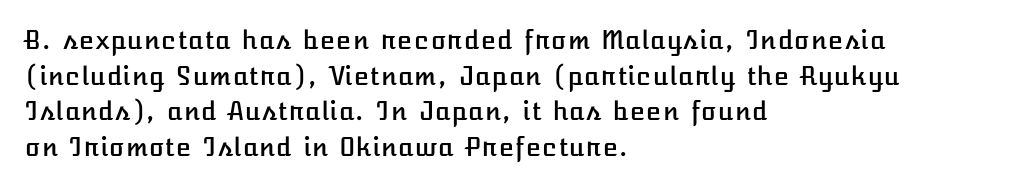
{"italic": "no", "underline": "no", "align": "left", "line_spacing": "normal", "line_spacing_ratio": 1.43, "letter_spacing": "normal", "letter_spacing_em": 0.0, "glyph_px": 25}
